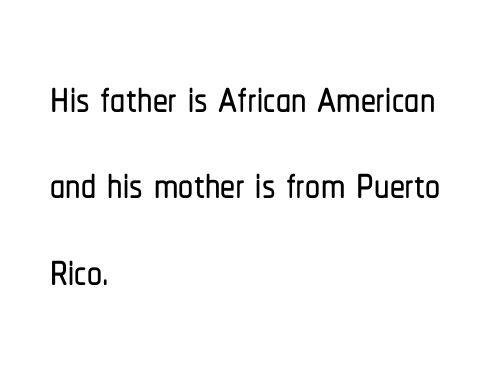
Q: Is the text italic (slanted)? A: No, it is upright.
Q: Is the typeface a serif or a sans-serif typeface? A: Sans-serif.
Q: Is the text underlined? A: No.
Q: How is the paragraph aligned? A: Left-aligned.
Q: Is the spacing between letters normal or unusually wide? A: Normal.
Q: Is the spacing between lines tight, normal or loose? A: Normal.
Q: Width (condensed, normal, or wide)? A: Condensed.
Q: Stroke contrast? A: Low.
Q: x-height? A: Medium.
Q: Monospaced? A: No.
